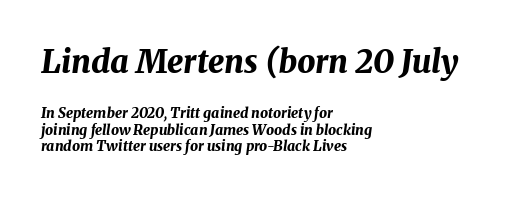
Q: Is the text bold? A: Yes.
Q: Is the text italic (slanted)? A: Yes, it leans right by about 8 degrees.
Q: Is the text underlined? A: No.
Q: How is the paragraph aligned? A: Left-aligned.
Q: Is the spacing between letters normal or unusually wide? A: Normal.
Q: Which block of text is set in a larger size, the first (top) or the second (bottom)? A: The first (top) one.
Q: Width (condensed, normal, or wide)? A: Normal.
Q: Stroke contrast? A: Medium.
Q: x-height? A: Medium.
Q: Monospaced? A: No.
